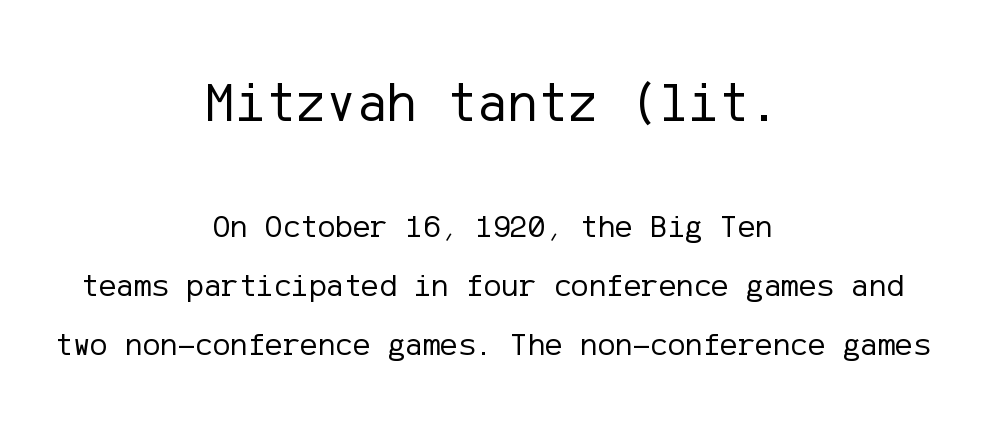
Words appear dense and cohesive because spacing is normal. Anything drawn beneath the words? Only blank space. Size contrast runs from large at the top to small at the bottom. Nothing heavy about these letters — not bold at all.
